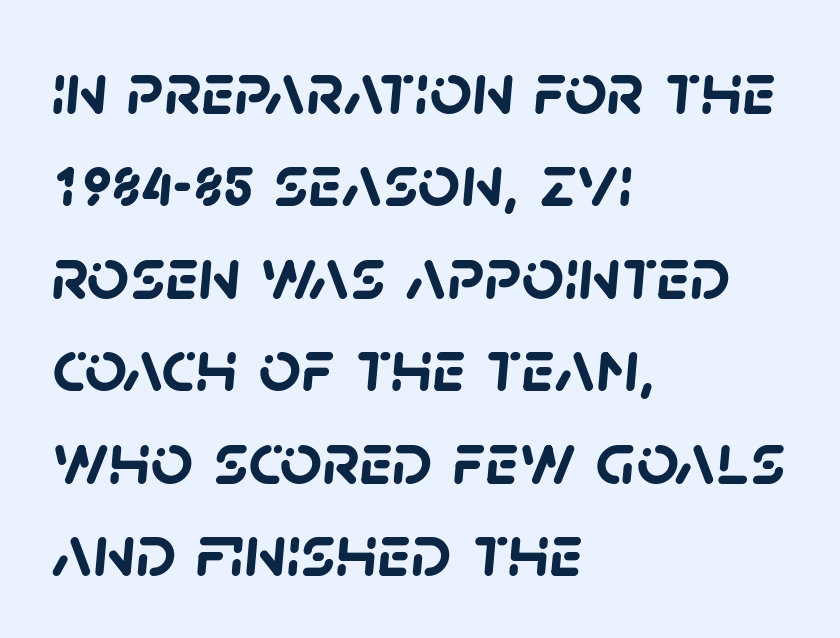
{"serif": "no", "bold": "yes", "weight": "semibold", "width": "normal", "stroke_contrast": "low", "x_height": "large", "monospaced": "no", "underline": "no", "align": "left", "line_spacing": "normal", "line_spacing_ratio": 1.25, "letter_spacing": "normal", "letter_spacing_em": 0.0, "glyph_px": 74}
